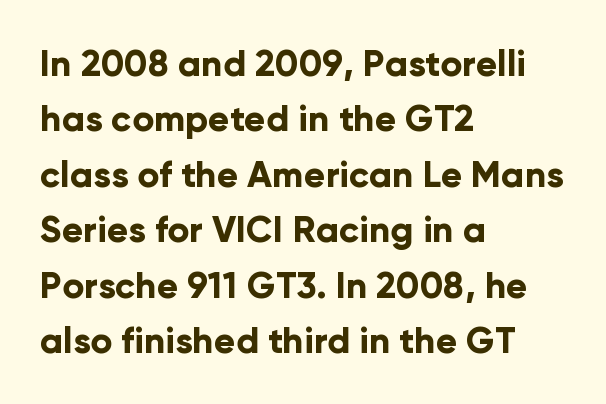
{"serif": "no", "italic": "no", "bold": "yes", "weight": "bold", "width": "normal", "stroke_contrast": "low", "x_height": "medium", "monospaced": "no", "underline": "no", "align": "left", "line_spacing": "normal", "line_spacing_ratio": 1.54, "letter_spacing": "normal", "letter_spacing_em": 0.0, "glyph_px": 36}
